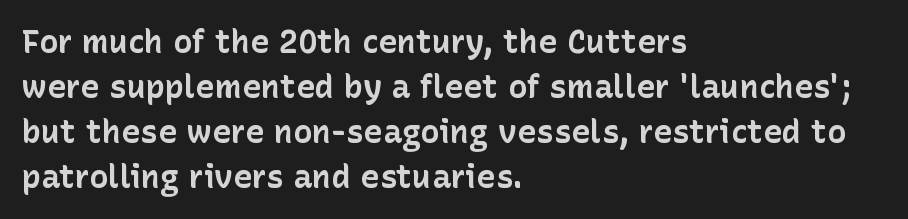
The image shows 32 px bold sans-serif type, upright; set left-aligned, normal line spacing (1.41x), normal letter spacing, not underlined; low stroke contrast and a medium x-height.
